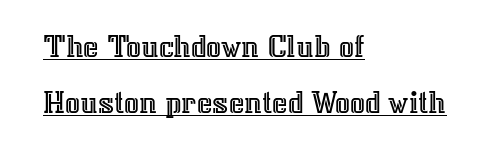
{"italic": "no", "width": "normal", "x_height": "medium", "monospaced": "no", "underline": "yes", "align": "left", "line_spacing": "normal", "line_spacing_ratio": 1.69, "letter_spacing": "normal", "letter_spacing_em": 0.0, "glyph_px": 33}
